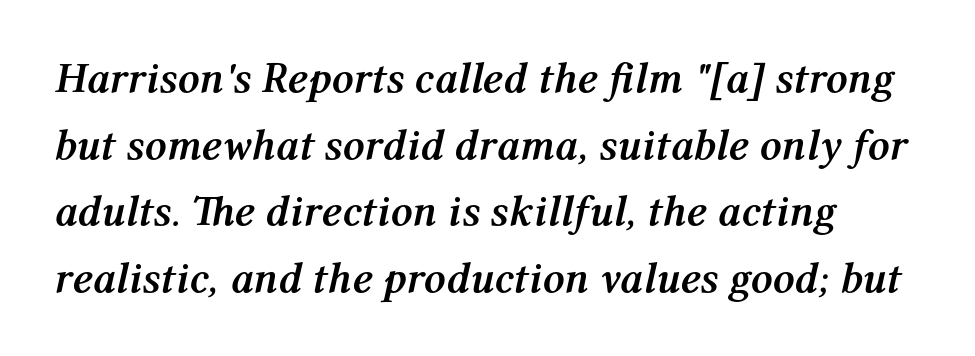
Compared with a centered layout, this one pins lines to the left instead. In terms of posture, this sample is oblique. This sample has the flowing, uneven cadence of proportional lettering. Characters follow at the spacing the type designer built in. Glance below the letters and you will spot only blank space. Weight: bold.
